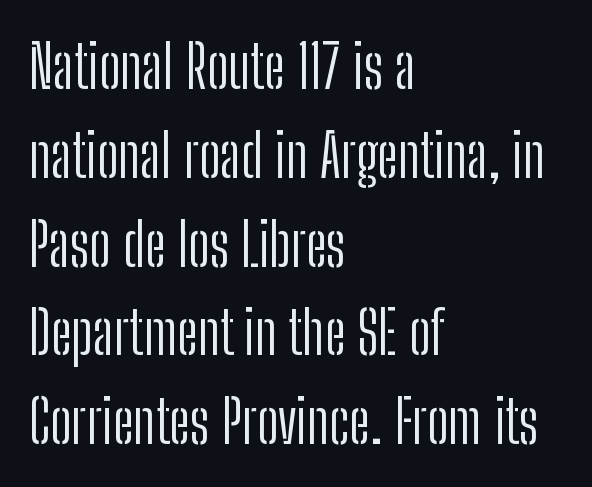
Compared with typical paragraphs, the rows here are spaced about the same. A typesetter would mark this as roman, not italic. Reading down the block, your eye returns to a fixed left position each line. Is this a fixed-width face? No — the glyphs have proportional, varying widths. Bare-footed words on every line. The line texture is even and compact thanks to regular tracking.
